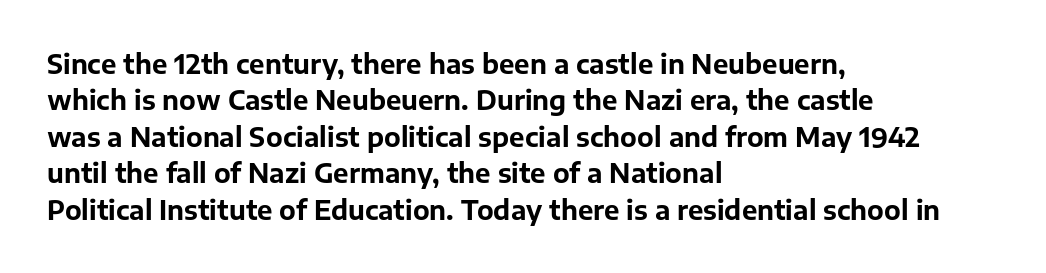
The image shows 26 px bold type, upright; set left-aligned, normal line spacing (1.4x), normal letter spacing, not underlined.
